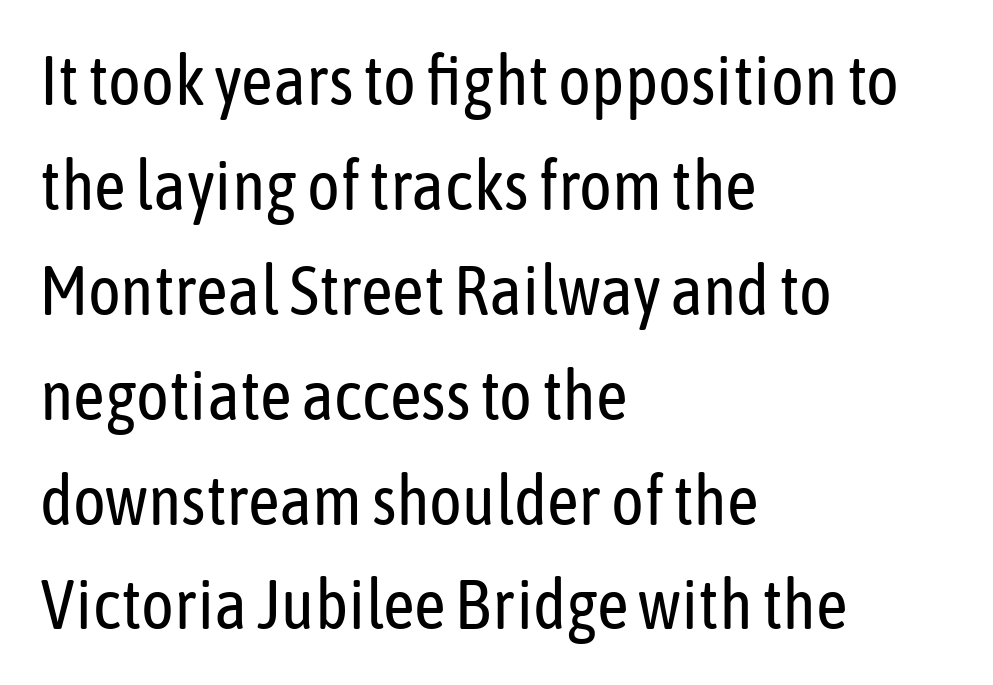
Q: Is the text bold? A: No.
Q: Is the text italic (slanted)? A: No, it is upright.
Q: Is the typeface a serif or a sans-serif typeface? A: Sans-serif.
Q: Is the text underlined? A: No.
Q: How is the paragraph aligned? A: Left-aligned.
Q: Is the spacing between letters normal or unusually wide? A: Normal.
Q: Is the spacing between lines tight, normal or loose? A: Normal.
Q: Width (condensed, normal, or wide)? A: Condensed.
Q: Stroke contrast? A: Low.
Q: x-height? A: Medium.
Q: Monospaced? A: No.
